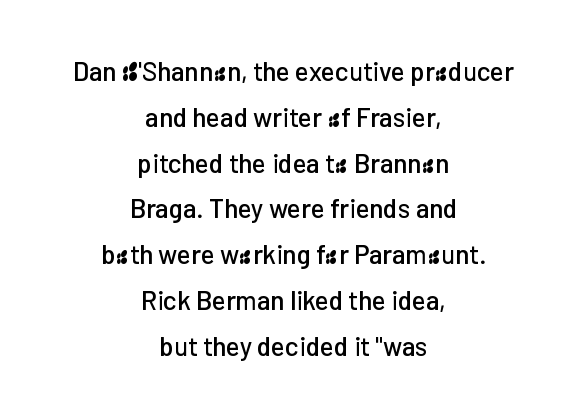
Q: Is the text italic (slanted)? A: No, it is upright.
Q: Is the text underlined? A: No.
Q: How is the paragraph aligned? A: Centered.
Q: Is the spacing between letters normal or unusually wide? A: Normal.
